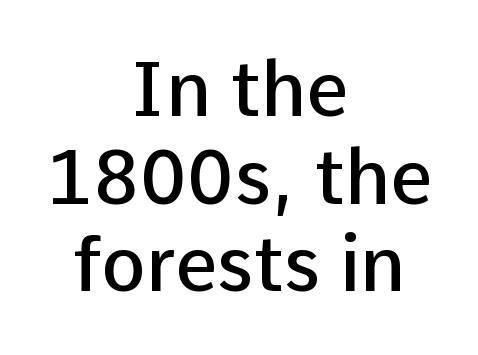
{"serif": "no", "italic": "no", "bold": "semi", "weight": "semibold", "width": "normal", "stroke_contrast": "low", "x_height": "medium", "monospaced": "no", "underline": "no", "align": "center", "line_spacing_ratio": 1.17, "letter_spacing": "normal", "letter_spacing_em": 0.0, "glyph_px": 75}
